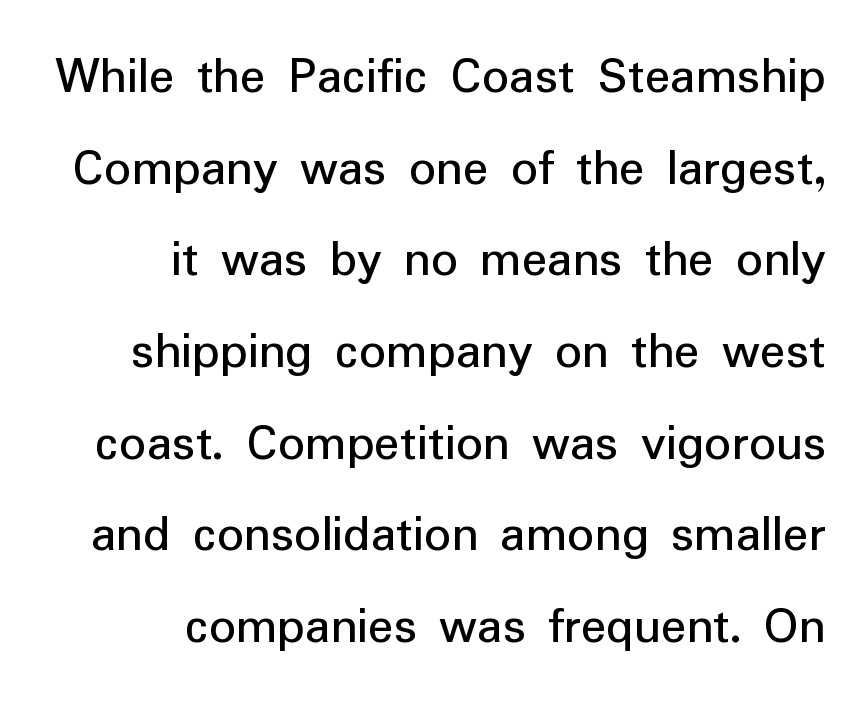
The face used here is proportionally spaced, like ordinary book or web type. Counters stay open thanks to moderate or lighter strokes. Ascenders rise straight up at ninety degrees. Short note: letters normally spaced. Horizontally, the lines are justified to the trailing edge only. Is this a sans? Yes — the strokes have no serifs.
